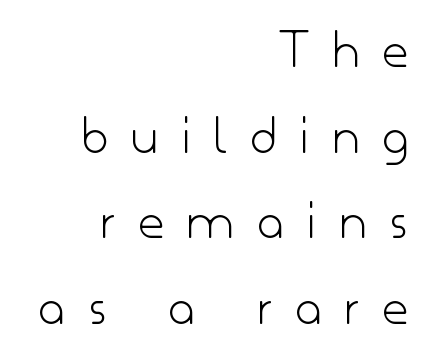
The image shows 56 px light sans-serif type, upright; set right-aligned, normal line spacing (1.53x), unusually wide letter spacing (+0.42 em), not underlined; low stroke contrast and a small x-height.
